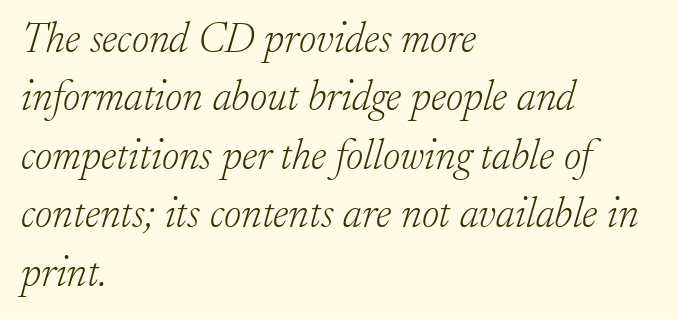
The image shows 42 px light serif type, italic (leaning right); set left-aligned, normal line spacing (1.39x), normal letter spacing, not underlined; low stroke contrast and a small x-height.
